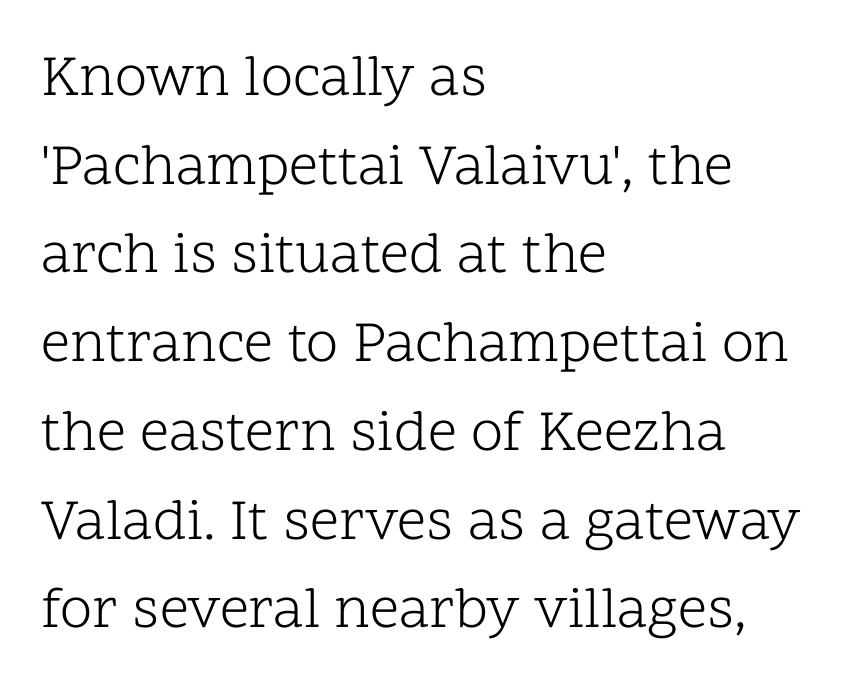
Stem width sits at or under what a default text font uses. A serif font was chosen for this passage. In CSS terms this would be text-align: left. Each new line begins a customary step beneath the previous one.
